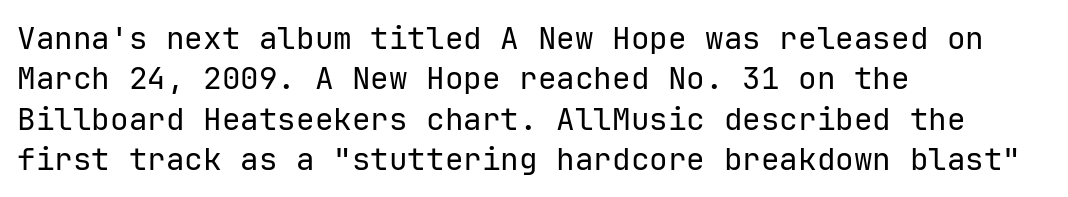
{"serif": "no", "italic": "no", "bold": "no", "weight": "regular", "width": "normal", "stroke_contrast": "low", "x_height": "medium", "monospaced": "yes", "underline": "no", "align": "left", "line_spacing": "normal", "line_spacing_ratio": 1.3, "letter_spacing": "normal", "letter_spacing_em": 0.0, "glyph_px": 31}
